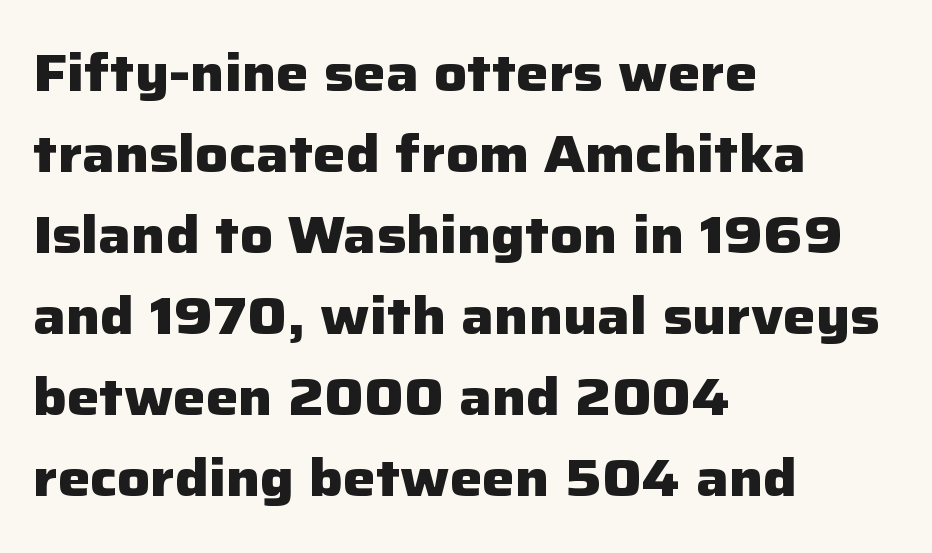
The image shows 51 px heavy sans-serif type, upright; set left-aligned, normal line spacing (1.59x), normal letter spacing, not underlined; low stroke contrast and a medium x-height.
